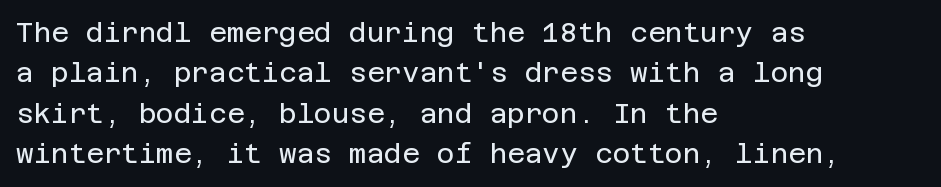
The passage shown stacks its lines at a standard gap. Students, note that the glyphs here touch the page at normal intervals. This reads as an unemphasized weight, regular at the heaviest. Typeset ragged right — the left edge is the straight one. No italicization has been applied; the sample stays upright.
